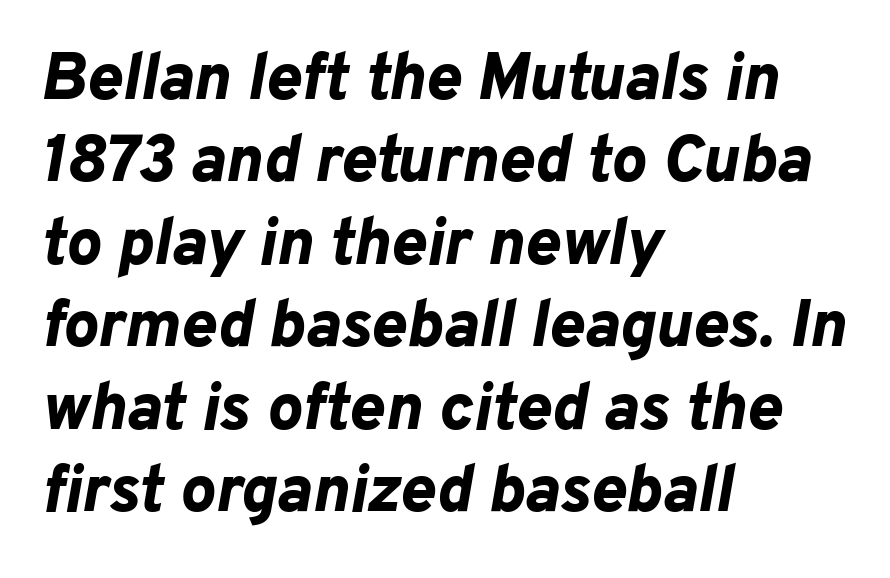
The image shows 66 px bold type, italic (leaning right); set left-aligned, normal line spacing (1.25x), normal letter spacing, not underlined; low stroke contrast and a medium x-height.
